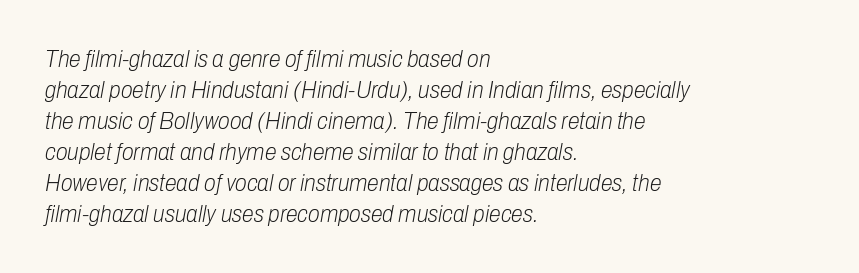
The image shows 24 px text type, italic (leaning right); set left-aligned, normal line spacing (1.29x), normal letter spacing, not underlined.
